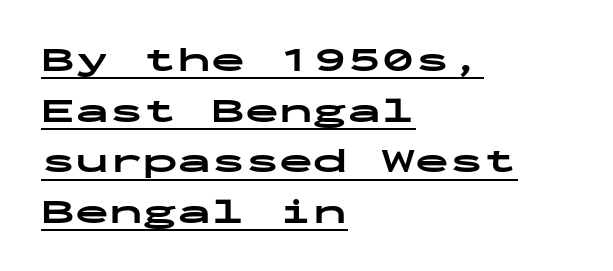
The image shows 34 px bold, wide sans-serif type, upright, monospaced; set left-aligned, normal line spacing (1.49x), normal letter spacing, underlined; low stroke contrast and a medium x-height.
